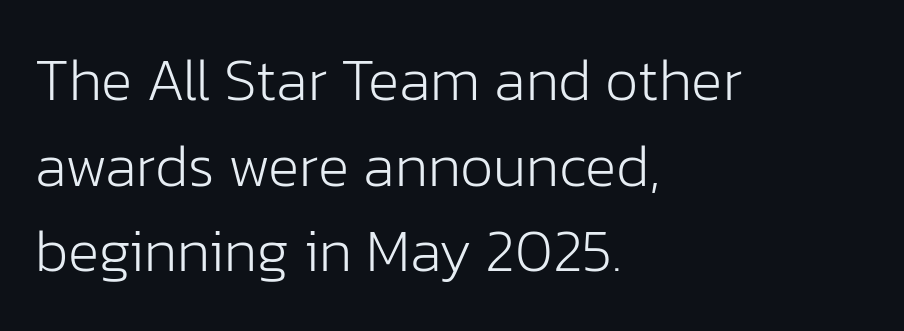
Q: Is the text bold? A: No.
Q: Is the text italic (slanted)? A: No, it is upright.
Q: Is the typeface a serif or a sans-serif typeface? A: Sans-serif.
Q: Is the text underlined? A: No.
Q: How is the paragraph aligned? A: Left-aligned.
Q: Is the spacing between letters normal or unusually wide? A: Normal.
Q: Is the spacing between lines tight, normal or loose? A: Normal.
Q: Width (condensed, normal, or wide)? A: Normal.
Q: Stroke contrast? A: Low.
Q: x-height? A: Medium.
Q: Monospaced? A: No.
